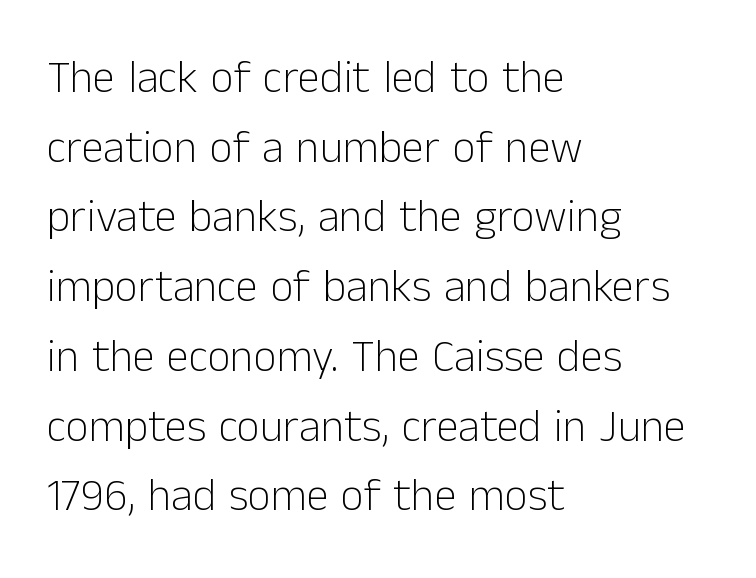
{"serif": "no", "italic": "no", "bold": "no", "weight": "light", "width": "normal", "stroke_contrast": "low", "x_height": "medium", "monospaced": "no", "underline": "no", "align": "left", "line_spacing": "normal", "line_spacing_ratio": 1.55, "letter_spacing": "normal", "letter_spacing_em": 0.0, "glyph_px": 45}
